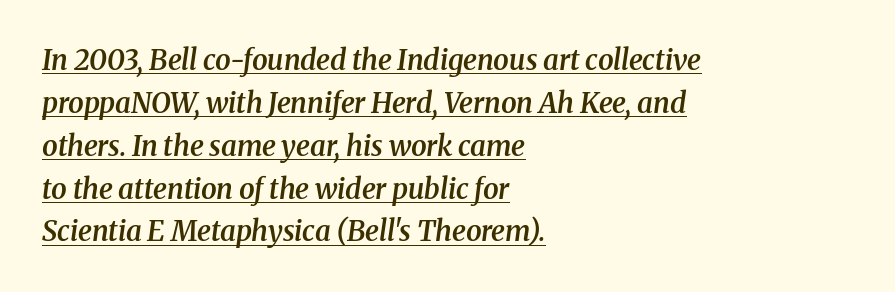
Here the designer chose a conventional face with non-uniform glyph widths. Spacing between characters is what you'd get straight out of the box. Yep, those are serifs on the letters. Underlined type. The letters are semibold — heavier than regular but short of a full bold. Is the block centered? No — it sits flush against the left margin.
